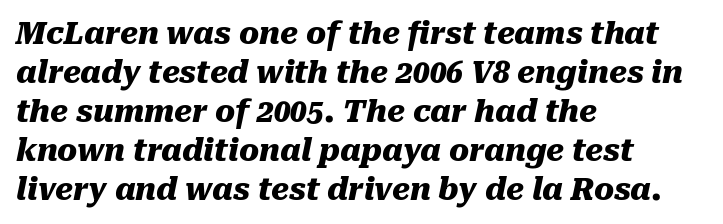
{"italic": "yes", "lean": "right", "slant_degrees": 10, "bold": "yes", "weight": "heavy", "width": "normal", "stroke_contrast": "medium", "x_height": "medium", "monospaced": "no", "underline": "no", "align": "left", "line_spacing": "normal", "line_spacing_ratio": 1.3, "letter_spacing": "normal", "letter_spacing_em": 0.0, "glyph_px": 30}
